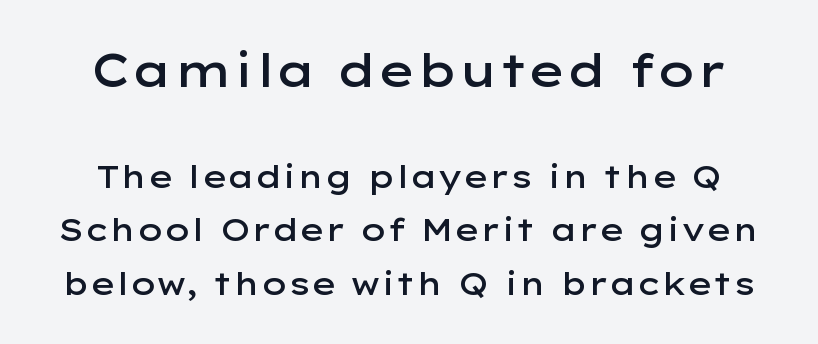
This is roman type, the default non-slanted kind. Weight check: semibold — heavier than regular, not quite bold. Between one letter and the next there's only the usual sliver of space. The designer went with a sans here, leaving each stem footless. The face used here appears at its bigger size in the upper chunk.
